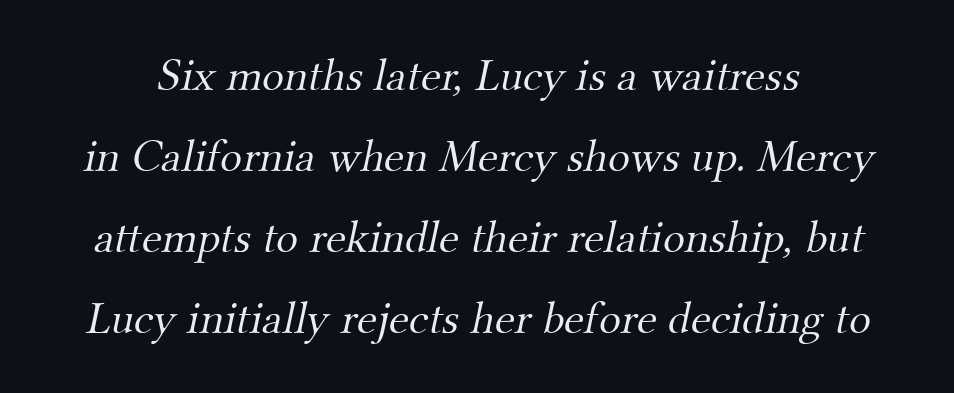
Each letter's strokes conclude with small projecting serifs. A typesetter would call this proportional, since set widths differ per character. Only glyphs here, with clear space below each row. Stroke mass is kept to a normal reading level or below.
